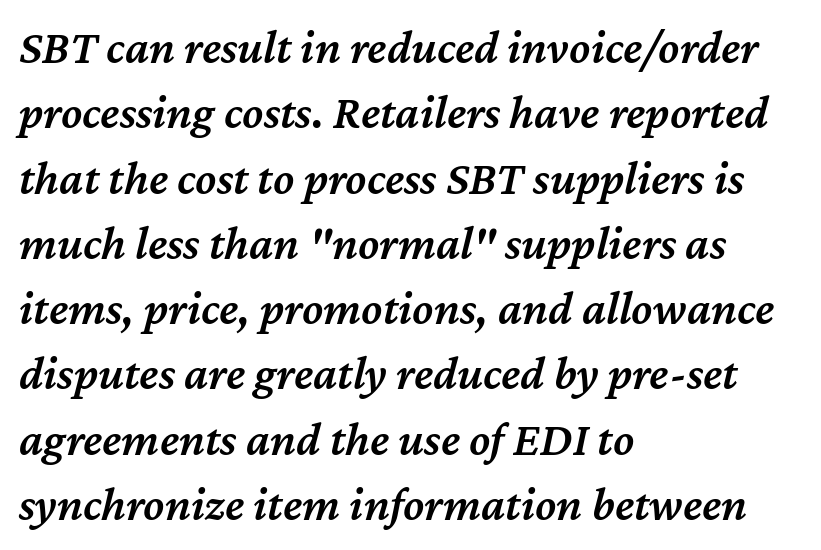
Q: Is the text bold? A: Semi-bold.
Q: Is the text italic (slanted)? A: Yes, it leans right by about 12 degrees.
Q: Is the text underlined? A: No.
Q: How is the paragraph aligned? A: Left-aligned.
Q: Is the spacing between letters normal or unusually wide? A: Normal.
Q: Is the spacing between lines tight, normal or loose? A: Normal.
Q: Width (condensed, normal, or wide)? A: Normal.
Q: Stroke contrast? A: Medium.
Q: x-height? A: Medium.
Q: Monospaced? A: No.
